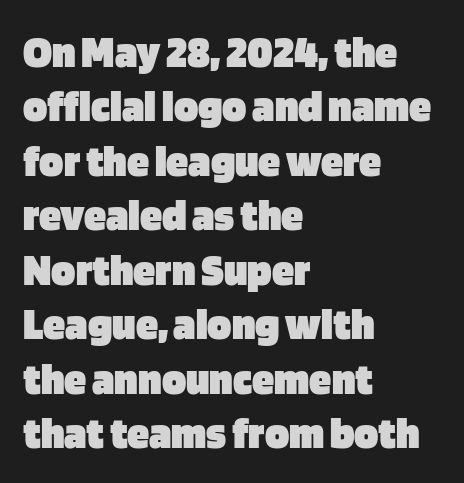
{"serif": "no", "italic": "no", "bold": "yes", "weight": "heavy", "width": "normal", "stroke_contrast": "low", "x_height": "large", "monospaced": "no", "underline": "no", "align": "left", "line_spacing_ratio": 1.21, "letter_spacing": "normal", "letter_spacing_em": 0.0, "glyph_px": 45}
